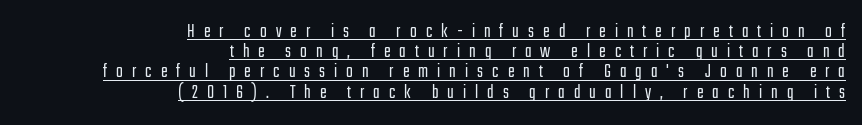
Q: Is the text bold? A: No.
Q: Is the text italic (slanted)? A: No, it is upright.
Q: Is the text underlined? A: Yes.
Q: How is the paragraph aligned? A: Right-aligned.
Q: Is the spacing between letters normal or unusually wide? A: Unusually wide.
Q: Is the spacing between lines tight, normal or loose? A: Tight.
